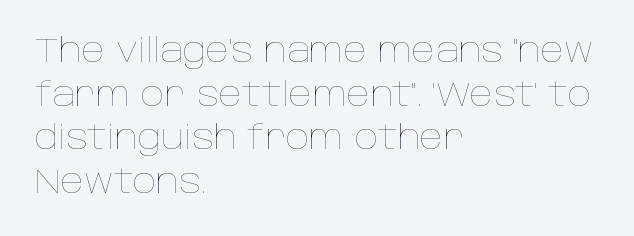
The image shows 33 px thin type, upright; set left-aligned, normal line spacing (1.32x), normal letter spacing, not underlined; low stroke contrast and a large x-height.
